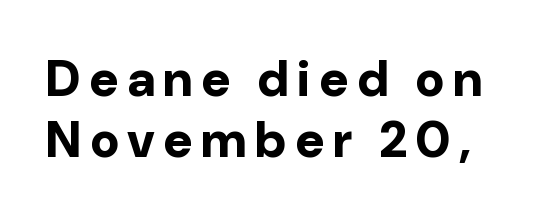
The image shows 50 px bold sans-serif type, upright; set line spacing 1.22x, not underlined; low stroke contrast and a medium x-height.
